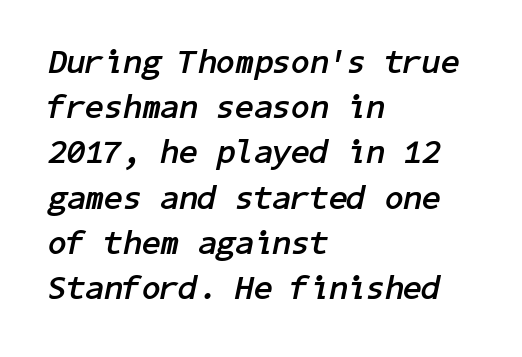
The gap between lines stays unmarked. Heft: maximum for text — a bold. What's the leading like? Ordinary, nothing unusual. A classic flush-left, rag-right setting is used for this passage. Honestly, the letter spacing is just normal — you wouldn't notice it.
